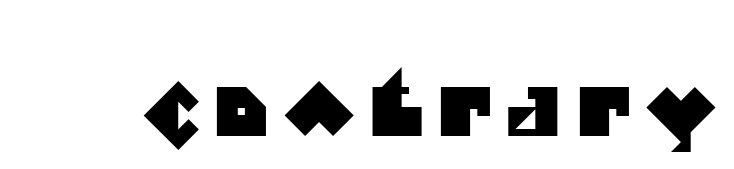
{"serif": "no", "width": "normal", "stroke_contrast": "medium", "x_height": "large", "monospaced": "no", "underline": "no", "letter_spacing": "wide", "letter_spacing_em": 0.21, "glyph_px": 67}
